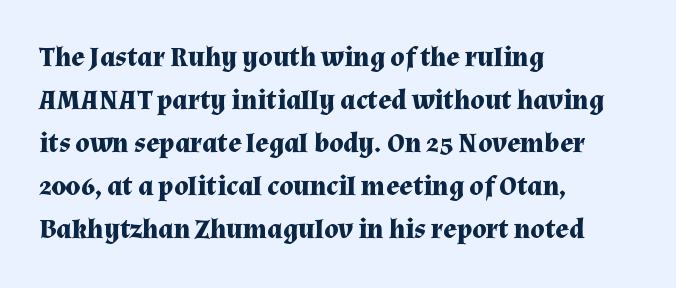
Q: Is the text bold? A: Yes.
Q: Is the text italic (slanted)? A: No, it is upright.
Q: Is the typeface a serif or a sans-serif typeface? A: Serif.
Q: Is the text underlined? A: No.
Q: How is the paragraph aligned? A: Left-aligned.
Q: Is the spacing between letters normal or unusually wide? A: Normal.
Q: Is the spacing between lines tight, normal or loose? A: Normal.
Q: Width (condensed, normal, or wide)? A: Normal.
Q: Stroke contrast? A: Medium.
Q: x-height? A: Medium.
Q: Monospaced? A: No.
